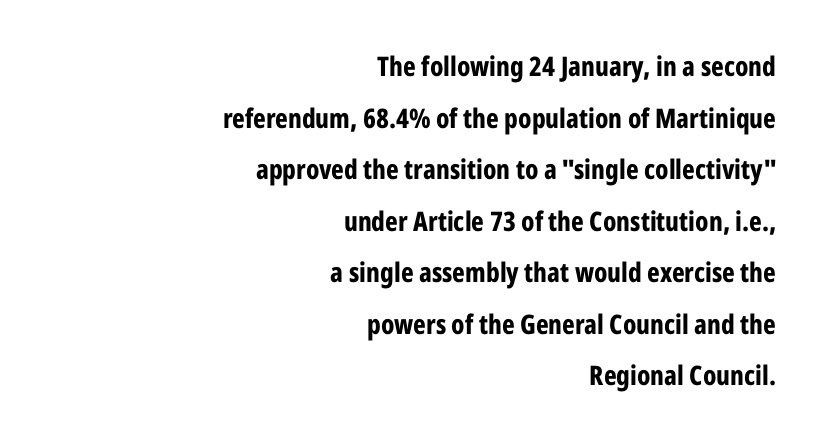
Does the leading feel generous? Absolutely, it's lavish. What weight is shown? A full bold with thick strokes. Descenders hang freely into open space. Casual observation: everything's shoved over to the right.
